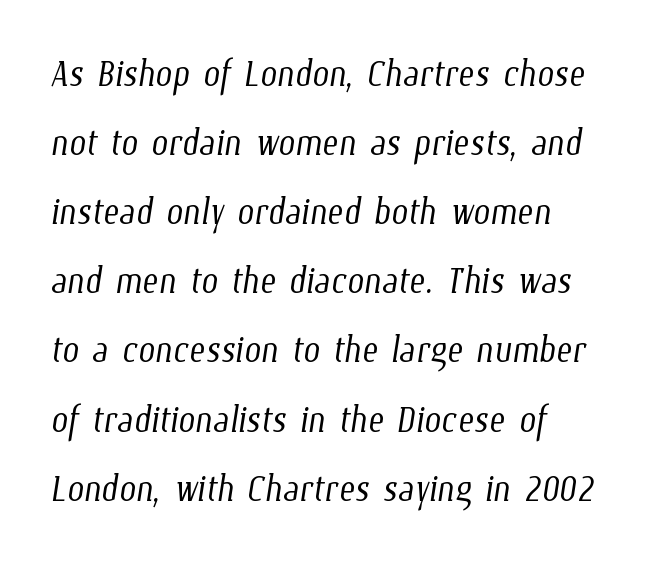
Do the characters align in a grid? No, the font is proportional. The line texture is even and compact thanks to regular tracking. Beneath every word, the page is bare. No extra ink here — the face is not bold. The paragraph shown leans on its left margin. A normal amount of white space separates one row of letters from the next.
